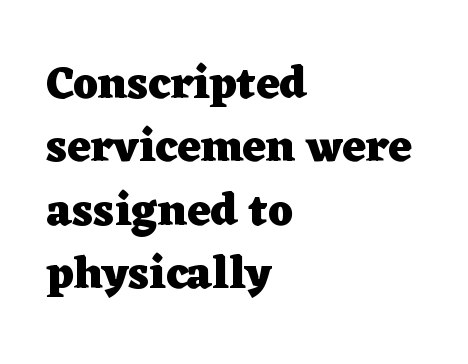
The image shows 45 px heavy, wide serif type, upright; set left-aligned, normal line spacing (1.41x), normal letter spacing, not underlined; low stroke contrast and a medium x-height.
